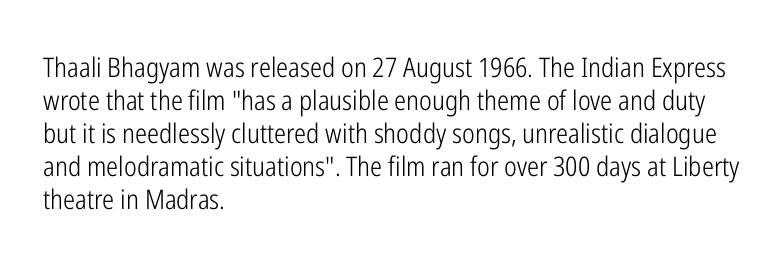
The image shows 27 px text type, upright; set left-aligned, line spacing 1.22x, normal letter spacing, not underlined.
